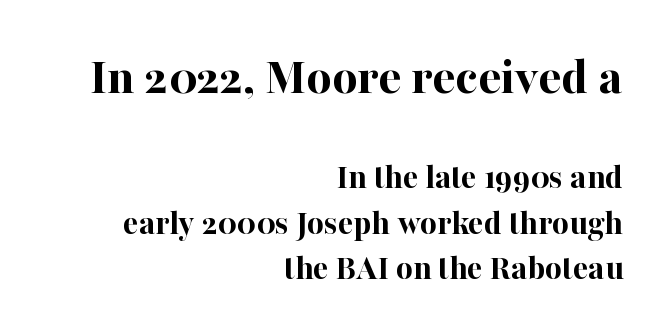
The image shows 54 px bold serif type, upright; set right-aligned, normal line spacing (1.26x), normal letter spacing, not underlined; the first (top) block is 1.5x larger; high stroke contrast and a medium x-height.
